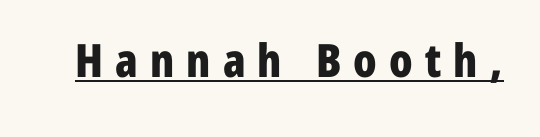
The words here are underlined. Posture: upright roman. Does the weight exceed regular? Yes, all the way to bold. Spacing between characters has been opened up far beyond the box default.
